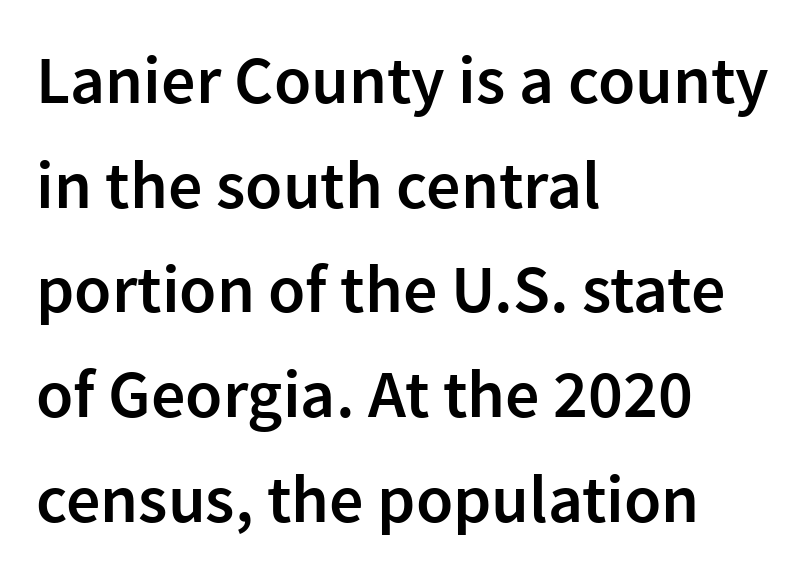
Q: Is the text bold? A: Semi-bold.
Q: Is the text italic (slanted)? A: No, it is upright.
Q: Is the typeface a serif or a sans-serif typeface? A: Sans-serif.
Q: Is the text underlined? A: No.
Q: How is the paragraph aligned? A: Left-aligned.
Q: Is the spacing between letters normal or unusually wide? A: Normal.
Q: Is the spacing between lines tight, normal or loose? A: Normal.
Q: Width (condensed, normal, or wide)? A: Normal.
Q: x-height? A: Medium.
Q: Monospaced? A: No.
